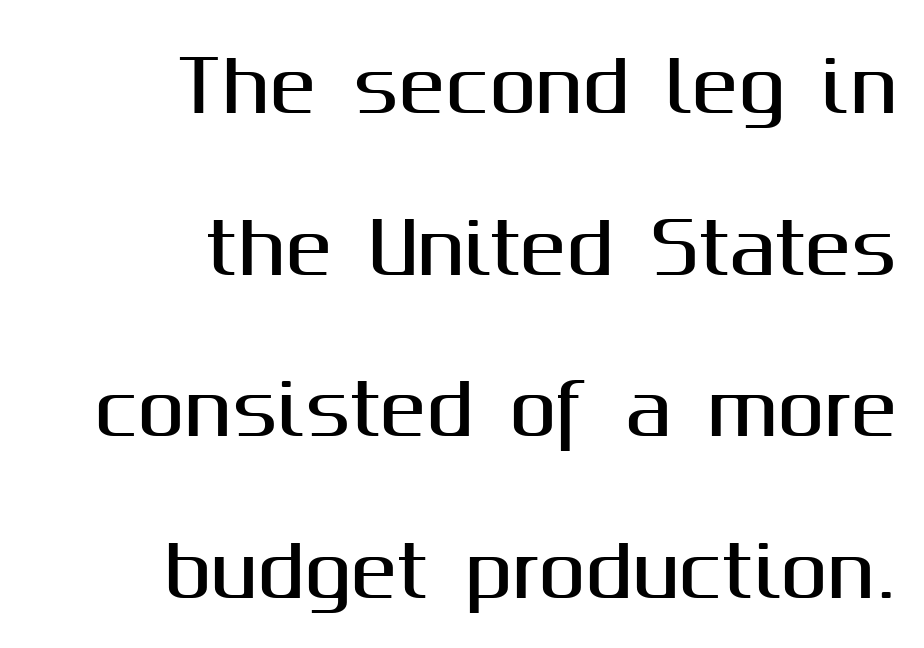
The image shows 70 px sans-serif type, upright; set right-aligned, loose line spacing (2.31x), normal letter spacing, not underlined; medium stroke contrast and a medium x-height.
